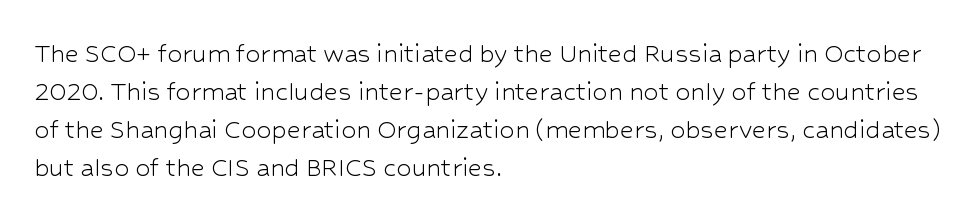
Q: Is the text bold? A: No.
Q: Is the text italic (slanted)? A: No, it is upright.
Q: Is the typeface a serif or a sans-serif typeface? A: Sans-serif.
Q: Is the text underlined? A: No.
Q: How is the paragraph aligned? A: Left-aligned.
Q: Is the spacing between letters normal or unusually wide? A: Normal.
Q: Is the spacing between lines tight, normal or loose? A: Normal.
Q: Width (condensed, normal, or wide)? A: Normal.
Q: Stroke contrast? A: Low.
Q: x-height? A: Medium.
Q: Monospaced? A: No.
